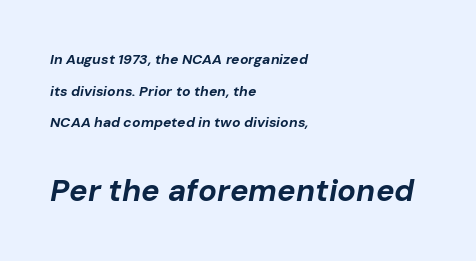
{"italic": "yes", "lean": "right", "slant_degrees": 10, "bold": "yes", "weight": "bold", "width": "normal", "stroke_contrast": "low", "x_height": "medium", "monospaced": "no", "underline": "no", "align": "left", "line_spacing": "loose", "line_spacing_ratio": 2.26, "letter_spacing": "normal", "letter_spacing_em": 0.0, "larger_block": "second", "size_ratio": 2.21, "glyph_px": 31}
